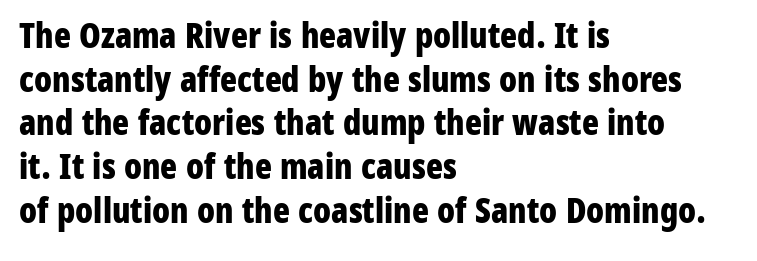
The image shows 35 px bold, condensed sans-serif type, upright; set left-aligned, normal line spacing (1.25x), normal letter spacing, not underlined; low stroke contrast and a medium x-height.
